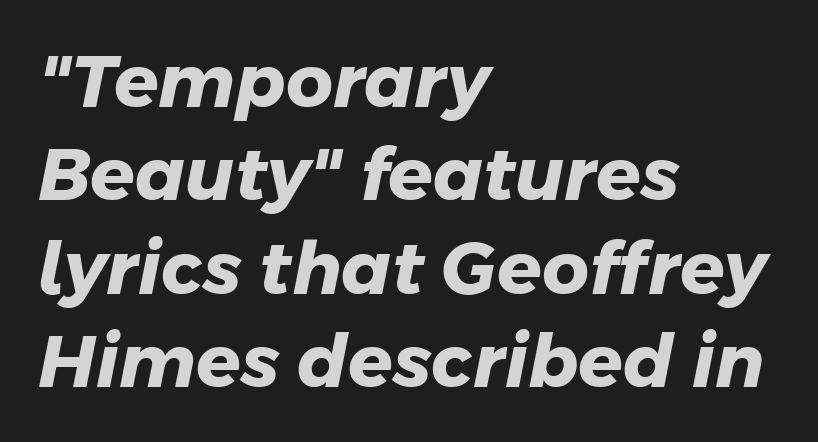
{"serif": "no", "bold": "yes", "weight": "heavy", "width": "normal", "stroke_contrast": "low", "x_height": "medium", "monospaced": "no", "underline": "no", "align": "left", "line_spacing": "normal", "line_spacing_ratio": 1.28, "letter_spacing": "normal", "letter_spacing_em": 0.0, "glyph_px": 73}
